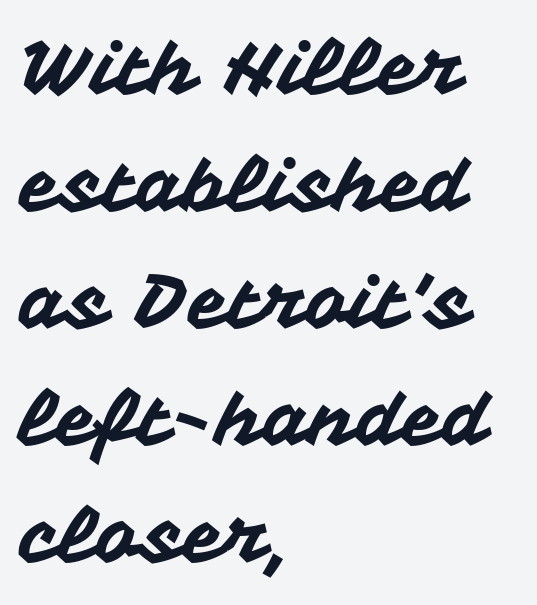
The image shows 75 px sans-serif type; set left-aligned, normal line spacing (1.56x), normal letter spacing, not underlined; medium stroke contrast and a medium x-height.
